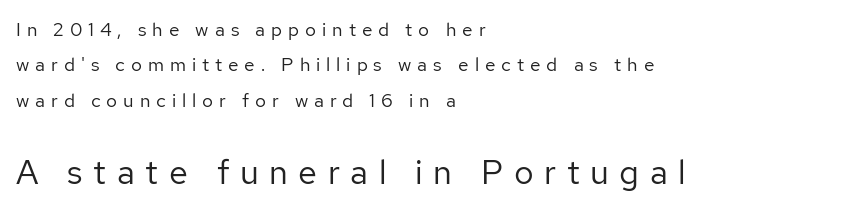
Q: Is the text bold? A: No.
Q: Is the text italic (slanted)? A: No, it is upright.
Q: Is the typeface a serif or a sans-serif typeface? A: Sans-serif.
Q: Is the text underlined? A: No.
Q: How is the paragraph aligned? A: Left-aligned.
Q: Is the spacing between letters normal or unusually wide? A: Unusually wide.
Q: Which block of text is set in a larger size, the first (top) or the second (bottom)? A: The second (bottom) one.
Q: Width (condensed, normal, or wide)? A: Normal.
Q: Stroke contrast? A: Low.
Q: x-height? A: Medium.
Q: Monospaced? A: No.
